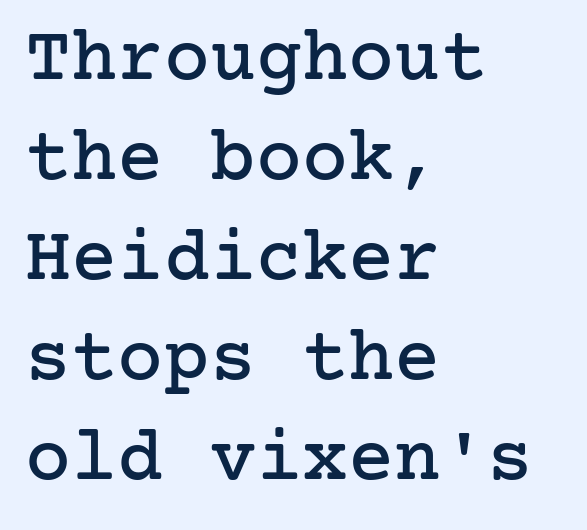
Letter spacing: default. One-word summary of the alignment: left. The axis of the letterforms is exactly vertical. Each letter's strokes conclude with small projecting serifs.
